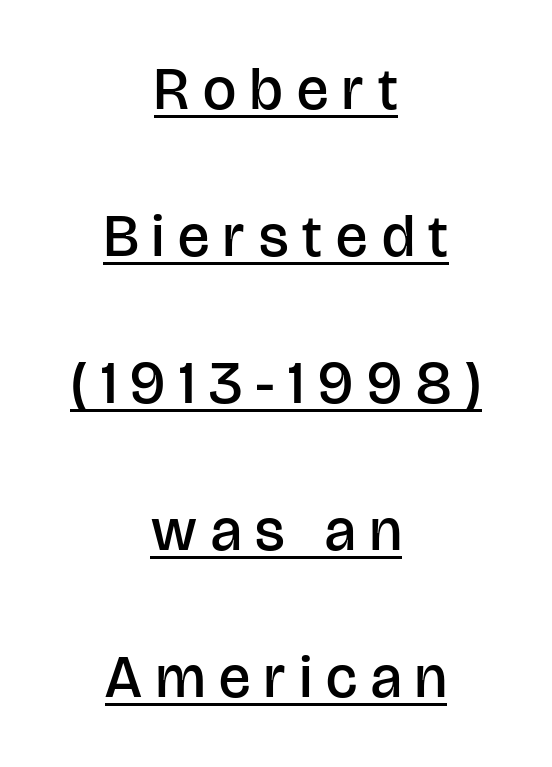
The image shows 59 px semibold sans-serif type, upright; set centered, loose line spacing (2.49x), unusually wide letter spacing (+0.24 em), underlined; low stroke contrast and a large x-height.
